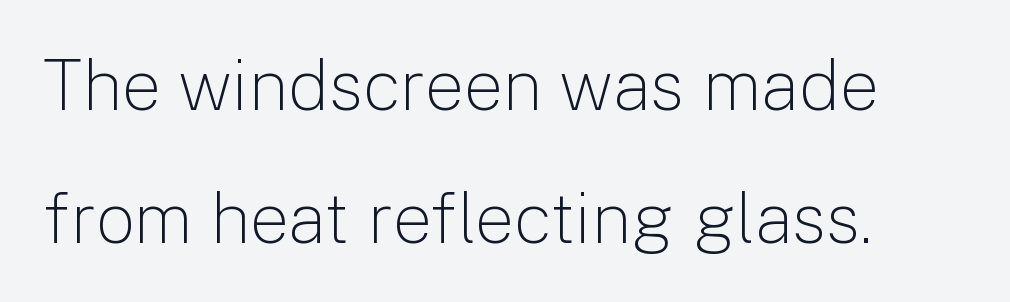
Q: Is the text bold? A: No.
Q: Is the text italic (slanted)? A: No, it is upright.
Q: Is the typeface a serif or a sans-serif typeface? A: Sans-serif.
Q: Is the text underlined? A: No.
Q: How is the paragraph aligned? A: Left-aligned.
Q: Is the spacing between letters normal or unusually wide? A: Normal.
Q: Is the spacing between lines tight, normal or loose? A: Loose.
Q: Width (condensed, normal, or wide)? A: Normal.
Q: Stroke contrast? A: Low.
Q: x-height? A: Medium.
Q: Monospaced? A: No.
